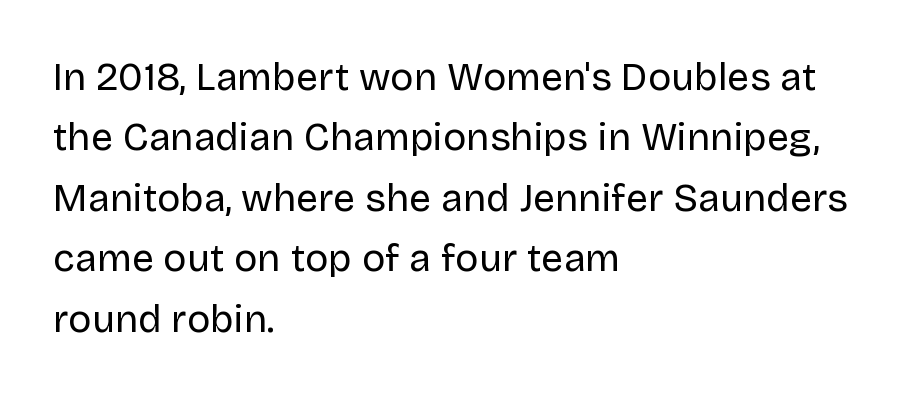
Note the varied advance widths — an 'i' is clearly narrower than an 'm'. Look at the bottom of the vertical strokes: they stop flat, with no serifs. Italic? Not at all — the glyphs are vertical. Only glyphs here, with clear space below each row.
